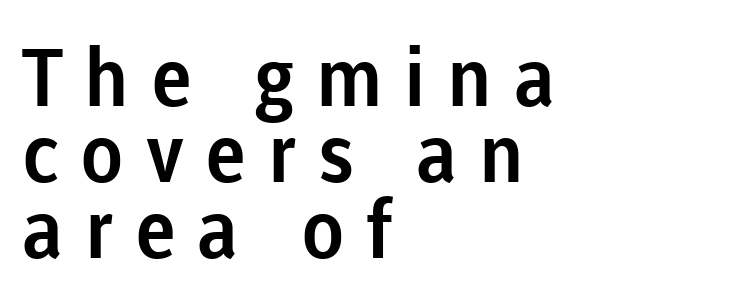
This sample trades vertical openness for compactness between lines. The horizontal fit of the characters is loose and conspicuously gappy. The face used here is proportionally spaced, like ordinary book or web type. The specimen omits any rule beneath the text block's lines.
